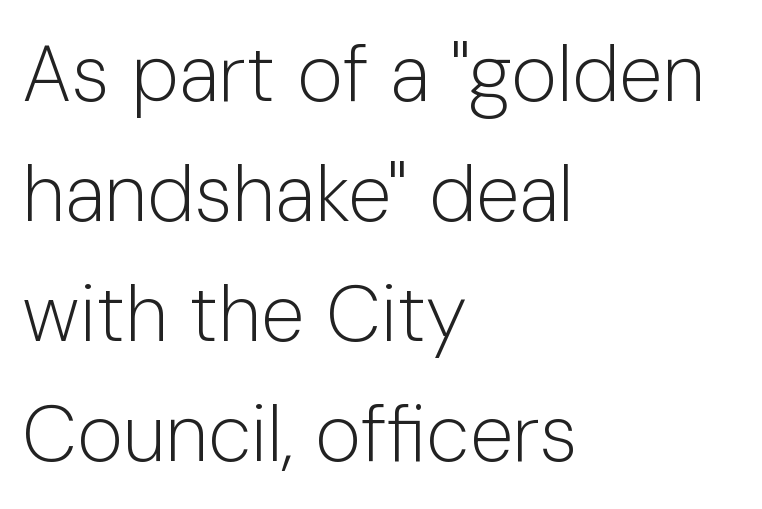
Line beginnings align vertically; line endings do not. Do the characters align in a grid? No, the font is proportional. Glyph-to-glyph distance matches everyday printed text. Nobody drew a line under any word here. These lines are composed in type without serifs.
